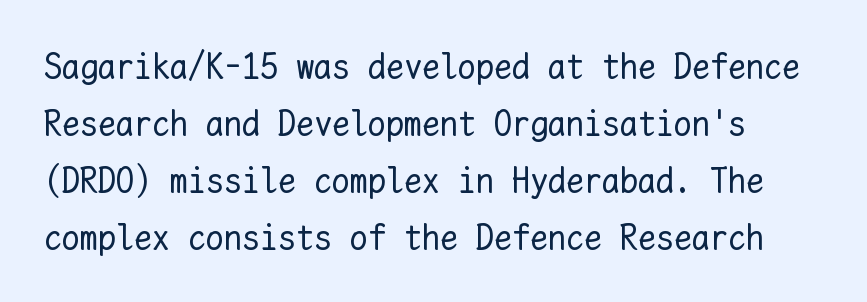
Q: Is the text bold? A: No.
Q: Is the text italic (slanted)? A: No, it is upright.
Q: Is the text underlined? A: No.
Q: Is the spacing between letters normal or unusually wide? A: Normal.
Q: Is the spacing between lines tight, normal or loose? A: Normal.
Q: Width (condensed, normal, or wide)? A: Normal.
Q: Stroke contrast? A: Low.
Q: x-height? A: Medium.
Q: Monospaced? A: Yes.
